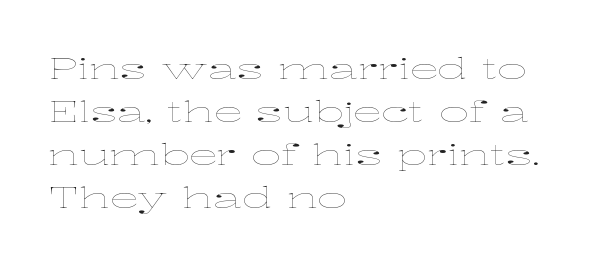
Think of a printed novel: that variable character pitch is what you see here. Does the leading feel generous? No, just average. Does the lettering tilt? It doesn't — this is upright. No word sits above an underline. Words appear dense and cohesive because spacing is normal. Stem width sits at or under what a default text font uses.
